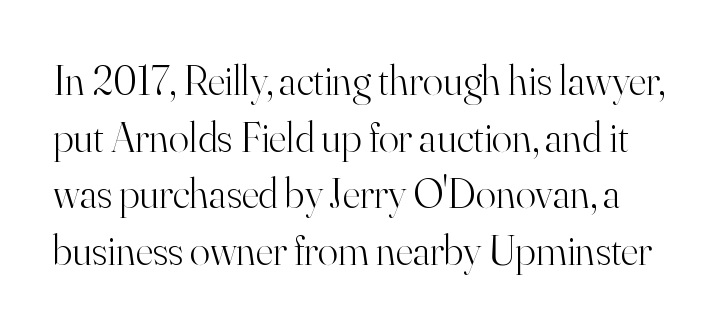
The image shows 42 px light serif type, upright; set normal line spacing (1.35x), normal letter spacing, not underlined; high stroke contrast and a small x-height.
